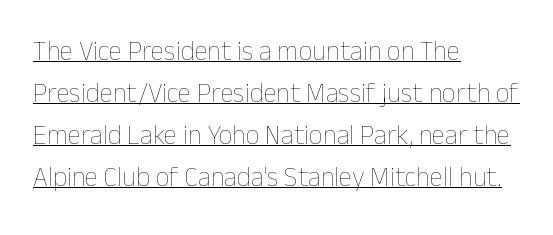
The text block is weighted toward the left margin, trailing off unevenly rightward. The line-height multiplier appears to be the usual default. This sample carries an underscore along the baseline area. Tracking here is standard; glyphs follow each other at the usual distance. Is the type heavy? It reads as light-to-regular instead. The font's upright variant was chosen for this text.
